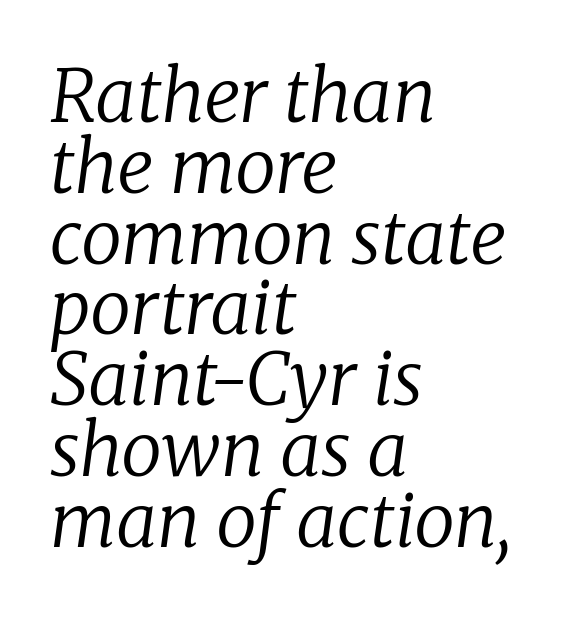
Q: Is the text bold? A: No.
Q: Is the text italic (slanted)? A: Yes, it leans right by about 8 degrees.
Q: Is the typeface a serif or a sans-serif typeface? A: Serif.
Q: Is the text underlined? A: No.
Q: How is the paragraph aligned? A: Left-aligned.
Q: Is the spacing between letters normal or unusually wide? A: Normal.
Q: Is the spacing between lines tight, normal or loose? A: Tight.
Q: Width (condensed, normal, or wide)? A: Normal.
Q: Stroke contrast? A: Low.
Q: x-height? A: Medium.
Q: Monospaced? A: No.
